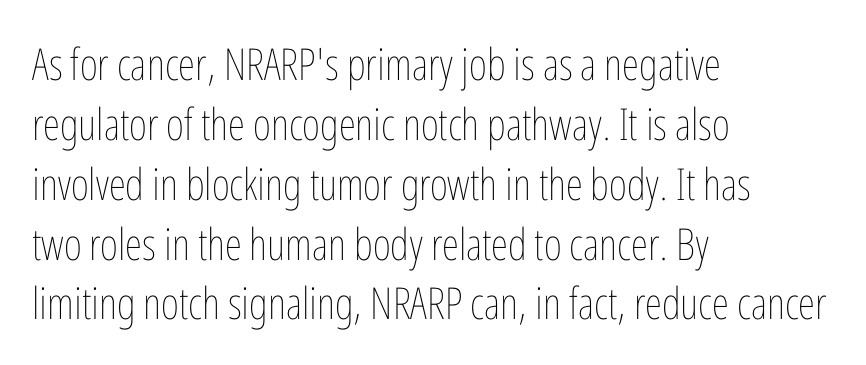
Q: Is the text bold? A: No.
Q: Is the text italic (slanted)? A: No, it is upright.
Q: Is the text underlined? A: No.
Q: How is the paragraph aligned? A: Left-aligned.
Q: Is the spacing between letters normal or unusually wide? A: Normal.
Q: Is the spacing between lines tight, normal or loose? A: Normal.
Q: Width (condensed, normal, or wide)? A: Condensed.
Q: Stroke contrast? A: Low.
Q: x-height? A: Medium.
Q: Monospaced? A: No.
